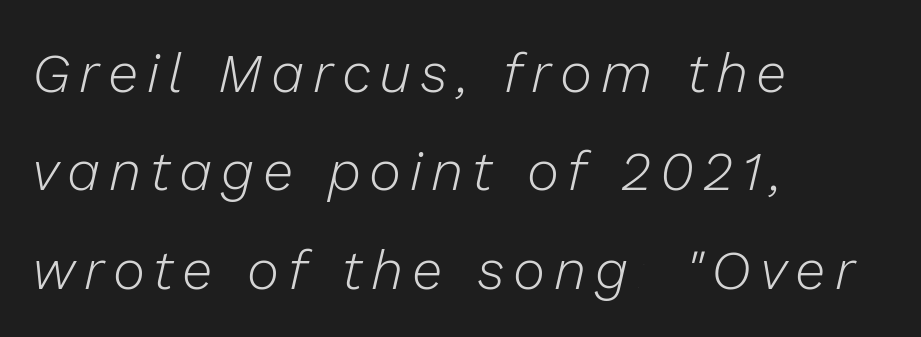
The image shows 55 px light type, italic (leaning right); set left-aligned, line spacing 1.79x, not underlined; low stroke contrast and a medium x-height.
